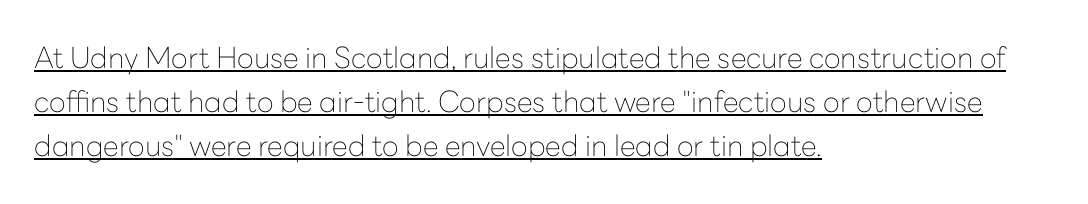
Q: Is the text bold? A: No.
Q: Is the text italic (slanted)? A: No, it is upright.
Q: Is the typeface a serif or a sans-serif typeface? A: Sans-serif.
Q: Is the text underlined? A: Yes.
Q: How is the paragraph aligned? A: Left-aligned.
Q: Is the spacing between letters normal or unusually wide? A: Normal.
Q: Is the spacing between lines tight, normal or loose? A: Normal.
Q: Width (condensed, normal, or wide)? A: Normal.
Q: Stroke contrast? A: Low.
Q: x-height? A: Medium.
Q: Monospaced? A: No.
